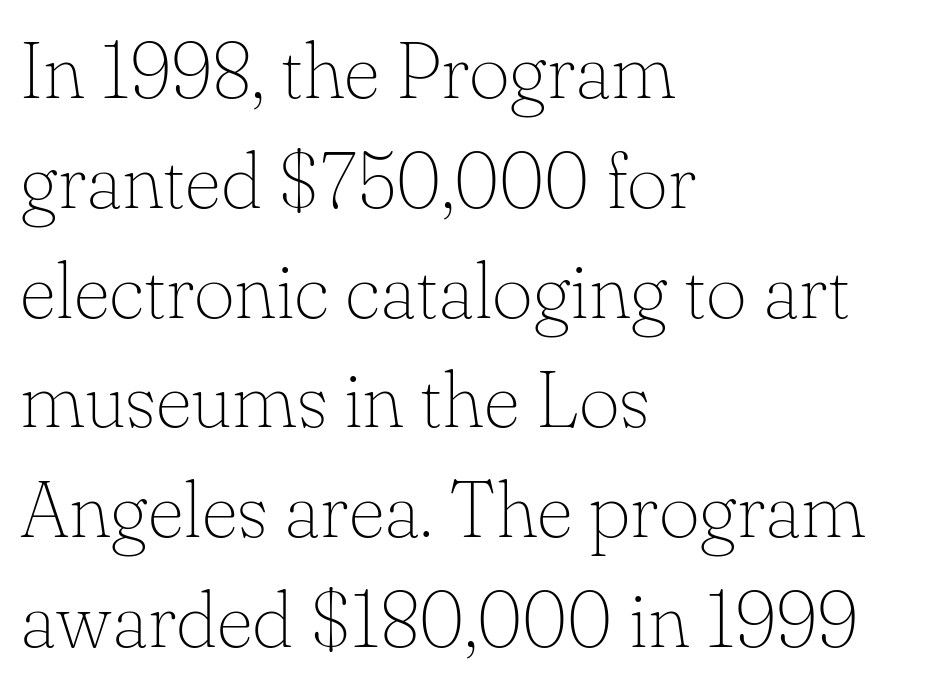
Q: Is the text bold? A: No.
Q: Is the text italic (slanted)? A: No, it is upright.
Q: Is the typeface a serif or a sans-serif typeface? A: Serif.
Q: Is the text underlined? A: No.
Q: How is the paragraph aligned? A: Left-aligned.
Q: Is the spacing between letters normal or unusually wide? A: Normal.
Q: Is the spacing between lines tight, normal or loose? A: Normal.
Q: Width (condensed, normal, or wide)? A: Normal.
Q: Stroke contrast? A: Low.
Q: x-height? A: Small.
Q: Monospaced? A: No.
